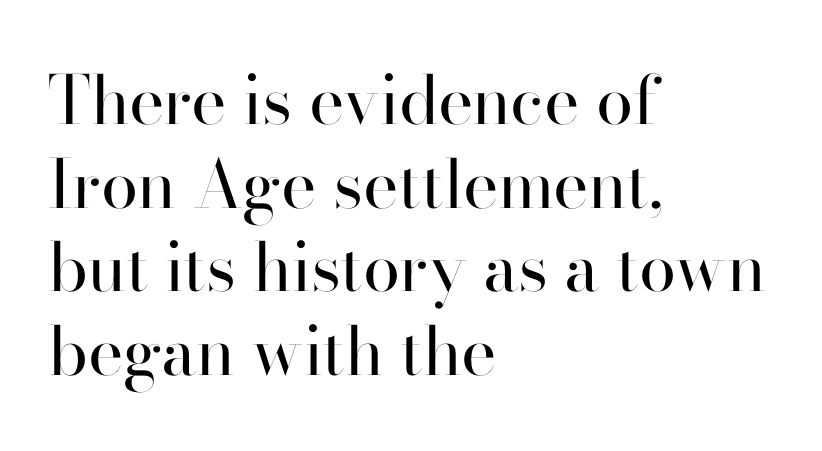
The image shows 67 px regular-weight sans-serif type, upright; set left-aligned, normal line spacing (1.25x), normal letter spacing, not underlined; high stroke contrast and a small x-height.
